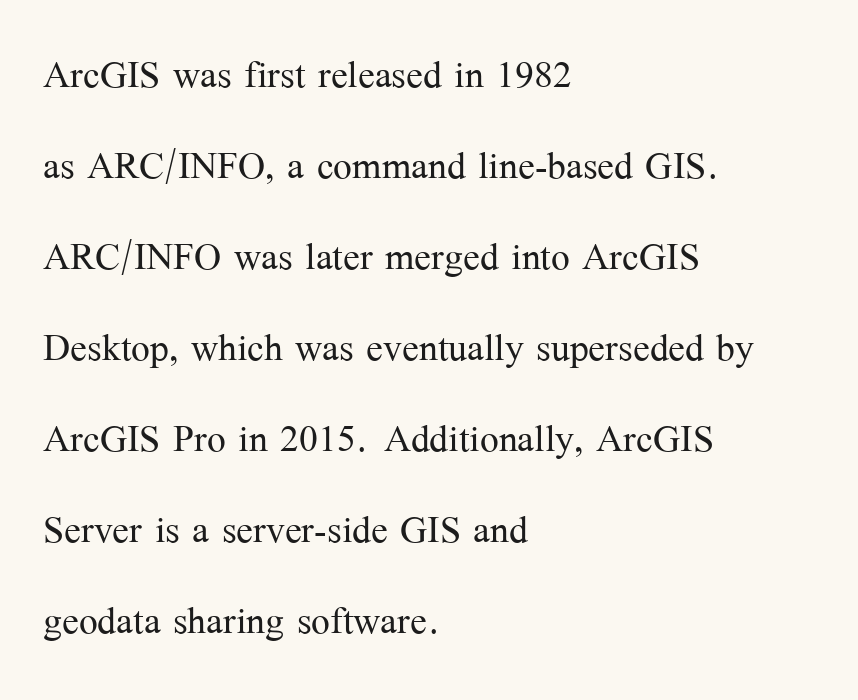
Q: Is the text bold? A: No.
Q: Is the text italic (slanted)? A: No, it is upright.
Q: Is the typeface a serif or a sans-serif typeface? A: Serif.
Q: Is the text underlined? A: No.
Q: How is the paragraph aligned? A: Left-aligned.
Q: Is the spacing between letters normal or unusually wide? A: Normal.
Q: Width (condensed, normal, or wide)? A: Normal.
Q: Stroke contrast? A: Medium.
Q: x-height? A: Medium.
Q: Monospaced? A: No.
